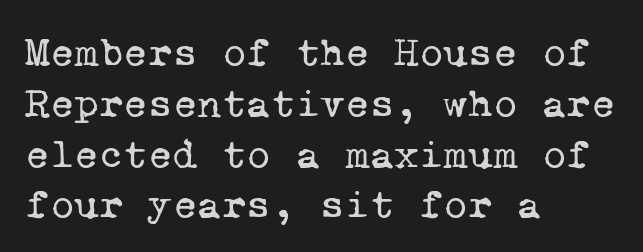
The face looks like a standard text weight, possibly lighter. Nobody drew a line under any word here. This is serif lettering, the kind often seen in printed books. The face used here is monospaced, like something from a code editor. Which margin do the lines hug? The left one — the right edge is uneven. Is the letter spacing exaggerated? No — it looks like the ordinary default.
